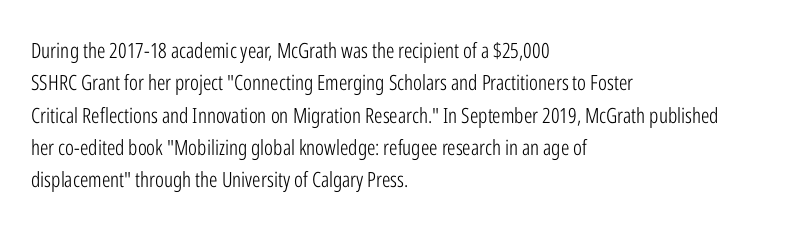
Words float on clear page, feet unadorned. Letters have the restrained weight of plain body copy at most. Horizontal alignment here is leftward, the default for most running prose. Whoever set this chose a conventional vertical rhythm. This sample uses an upright cut, with every glyph sitting square on the baseline.
